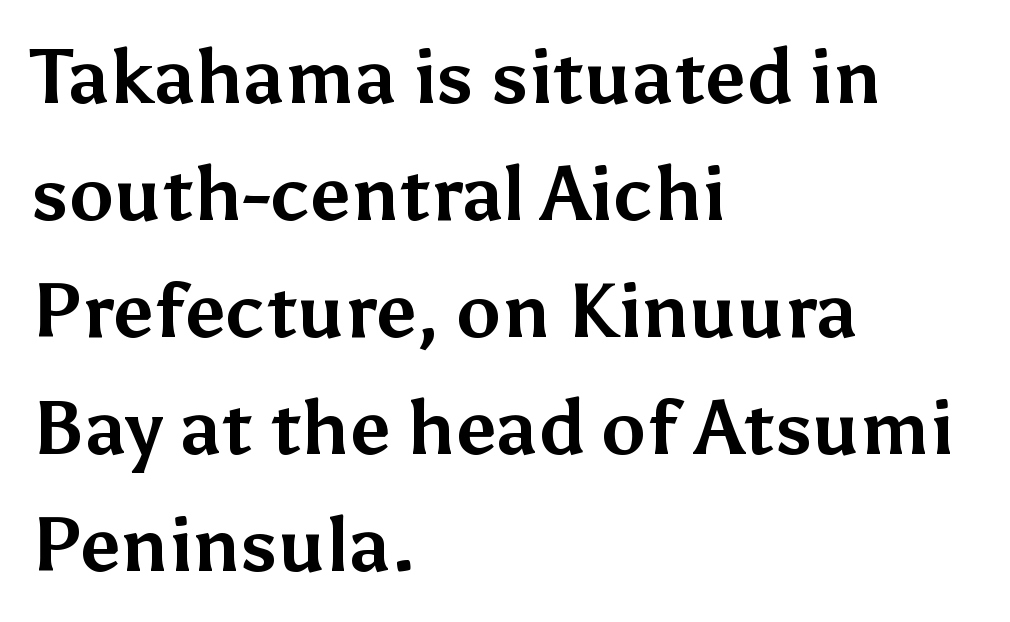
Q: Is the text bold? A: Yes.
Q: Is the text italic (slanted)? A: No, it is upright.
Q: Is the typeface a serif or a sans-serif typeface? A: Sans-serif.
Q: Is the text underlined? A: No.
Q: How is the paragraph aligned? A: Left-aligned.
Q: Is the spacing between letters normal or unusually wide? A: Normal.
Q: Is the spacing between lines tight, normal or loose? A: Normal.
Q: Width (condensed, normal, or wide)? A: Normal.
Q: Stroke contrast? A: Medium.
Q: x-height? A: Medium.
Q: Monospaced? A: No.
